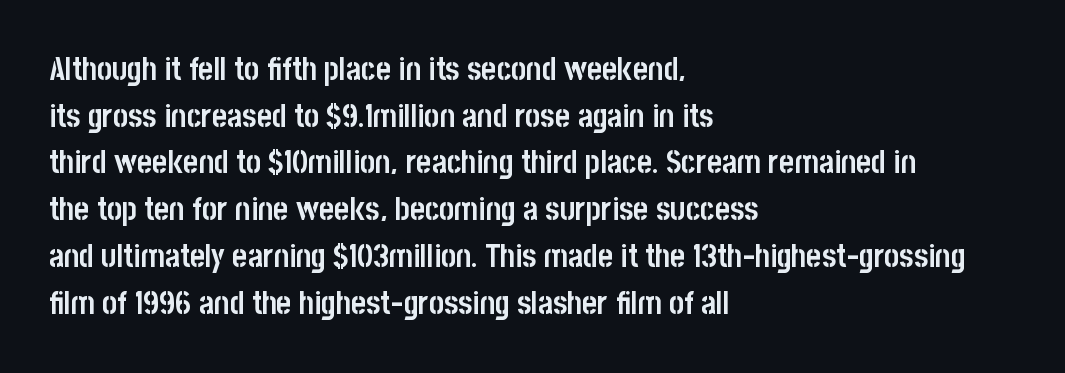
Q: Is the text bold? A: Yes.
Q: Is the text italic (slanted)? A: No, it is upright.
Q: Is the typeface a serif or a sans-serif typeface? A: Sans-serif.
Q: Is the text underlined? A: No.
Q: How is the paragraph aligned? A: Left-aligned.
Q: Is the spacing between letters normal or unusually wide? A: Normal.
Q: Is the spacing between lines tight, normal or loose? A: Normal.
Q: Width (condensed, normal, or wide)? A: Condensed.
Q: Stroke contrast? A: Low.
Q: x-height? A: Large.
Q: Monospaced? A: No.
